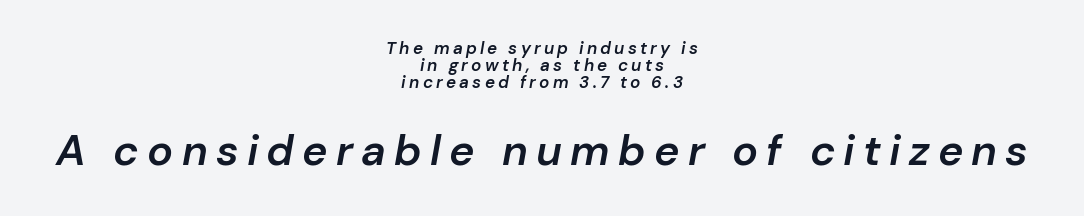
The image shows 43 px semibold type, italic (leaning right); set centered, tight line spacing (0.99x), not underlined; the second (bottom) block is 2.53x larger; low stroke contrast and a medium x-height.
